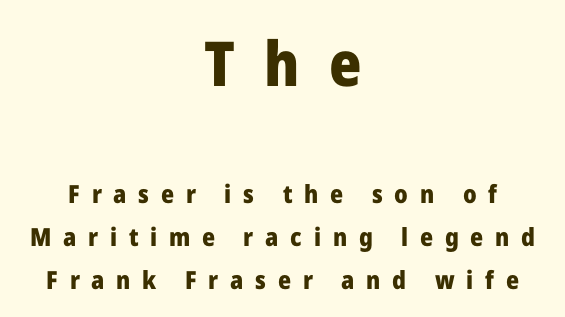
Q: Is the text bold? A: Yes.
Q: Is the text italic (slanted)? A: No, it is upright.
Q: Is the typeface a serif or a sans-serif typeface? A: Sans-serif.
Q: Is the text underlined? A: No.
Q: How is the paragraph aligned? A: Centered.
Q: Is the spacing between letters normal or unusually wide? A: Unusually wide.
Q: Which block of text is set in a larger size, the first (top) or the second (bottom)? A: The first (top) one.
Q: Width (condensed, normal, or wide)? A: Normal.
Q: Stroke contrast? A: Low.
Q: x-height? A: Medium.
Q: Monospaced? A: No.
